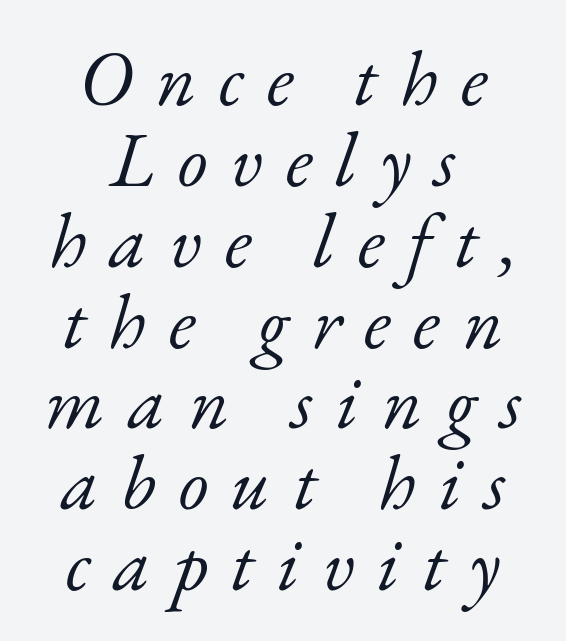
The image shows 77 px light serif type, italic (leaning right); set centered, tight line spacing (1.05x), unusually wide letter spacing (+0.3 em), not underlined; low stroke contrast and a small x-height.
